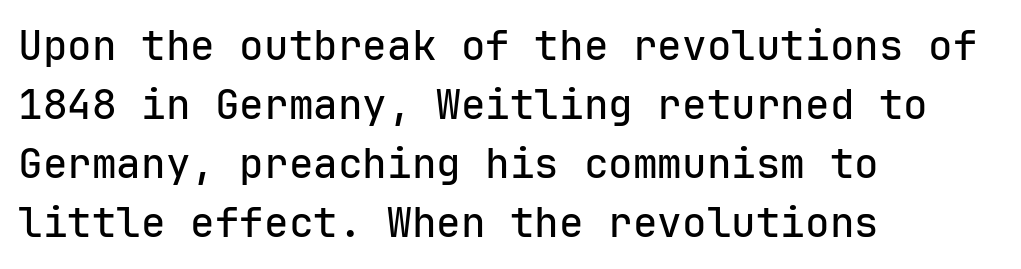
Each row of text sits above clean, open space. Horizontally, the lines are justified to the leading edge only. Examine the stroke ends and you'll find no serifs. Rendered with straight, roman letterforms.
